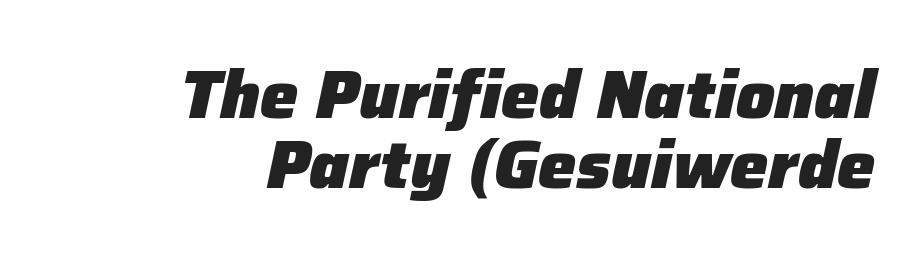
{"italic": "yes", "lean": "right", "slant_degrees": 12, "bold": "yes", "weight": "heavy", "width": "normal", "stroke_contrast": "low", "x_height": "medium", "monospaced": "no", "underline": "no", "align": "right", "line_spacing": "tight", "line_spacing_ratio": 1.03, "letter_spacing": "normal", "letter_spacing_em": 0.0, "glyph_px": 68}
